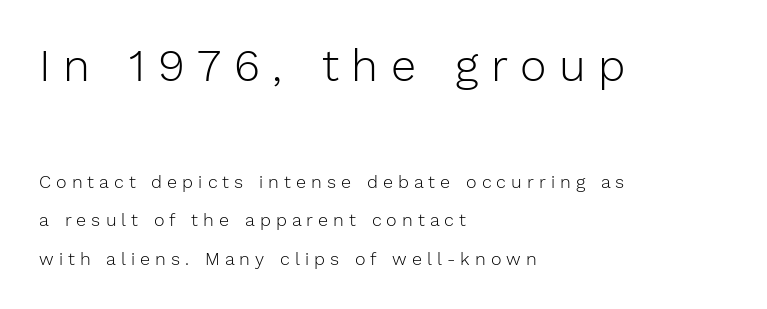
The image shows 45 px light sans-serif type, upright; set left-aligned, loose line spacing (2.13x), unusually wide letter spacing (+0.28 em), not underlined; the first (top) block is 2.5x larger; low stroke contrast and a medium x-height.
